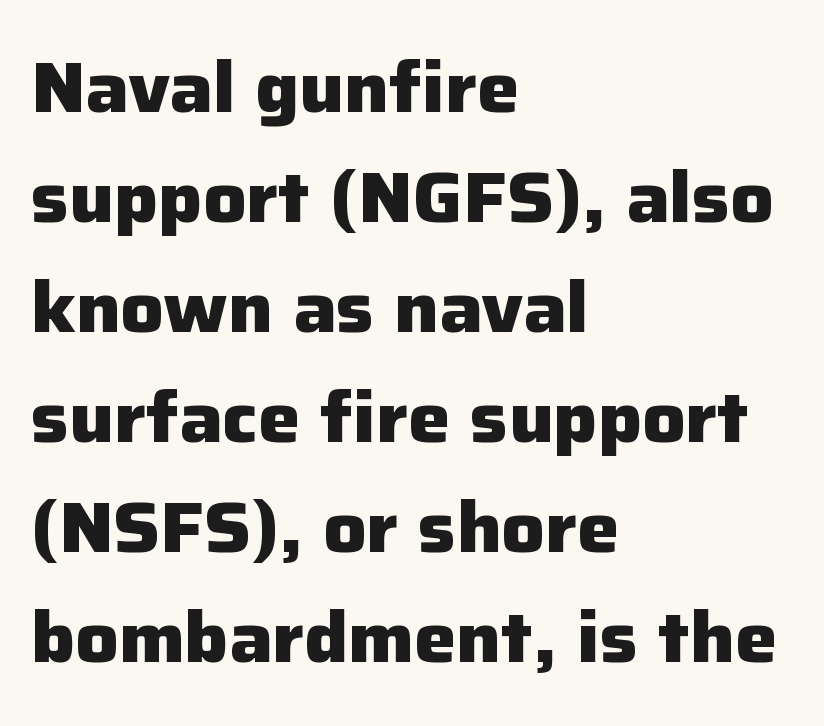
The image shows 71 px heavy sans-serif type, upright; set left-aligned, normal line spacing (1.55x), normal letter spacing, not underlined; low stroke contrast and a medium x-height.
